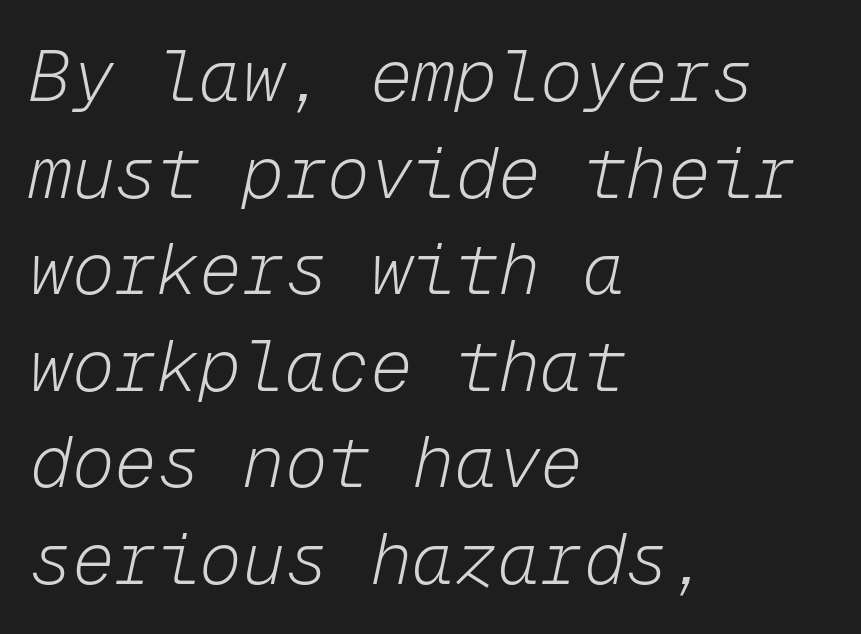
{"italic": "yes", "lean": "right", "slant_degrees": 12, "bold": "no", "weight": "light", "width": "normal", "stroke_contrast": "low", "x_height": "medium", "monospaced": "yes", "underline": "no", "align": "left", "line_spacing": "normal", "line_spacing_ratio": 1.36, "letter_spacing": "normal", "letter_spacing_em": 0.0, "glyph_px": 71}
